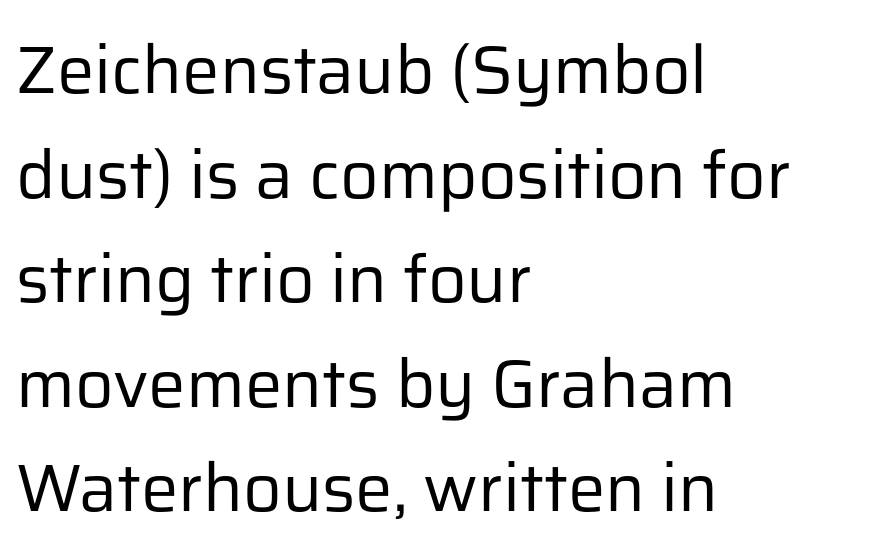
{"serif": "no", "italic": "no", "bold": "no", "weight": "regular", "width": "normal", "stroke_contrast": "low", "x_height": "medium", "monospaced": "no", "underline": "no", "align": "left", "line_spacing": "normal", "line_spacing_ratio": 1.56, "letter_spacing": "normal", "letter_spacing_em": 0.0, "glyph_px": 67}
